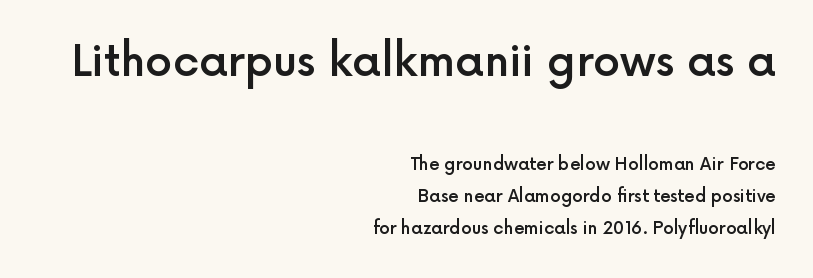
{"serif": "no", "italic": "no", "bold": "semi", "weight": "semibold", "width": "normal", "x_height": "medium", "monospaced": "no", "underline": "no", "align": "right", "line_spacing": "loose", "line_spacing_ratio": 1.91, "letter_spacing": "normal", "letter_spacing_em": 0.0, "larger_block": "first", "size_ratio": 2.53, "glyph_px": 43}
